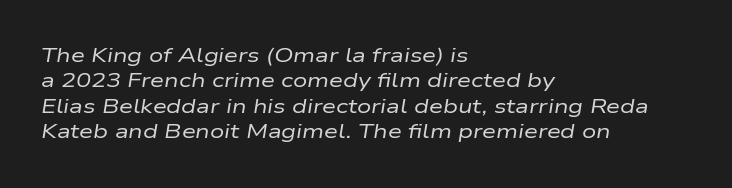
This sample uses plain, unmodified letter spacing. The text block is weighted toward the left margin, trailing off unevenly rightward. Anything drawn beneath the words? Only blank space. The vertical gap from one line to the next is medium. The typography opts for an oblique posture over an upright one.
